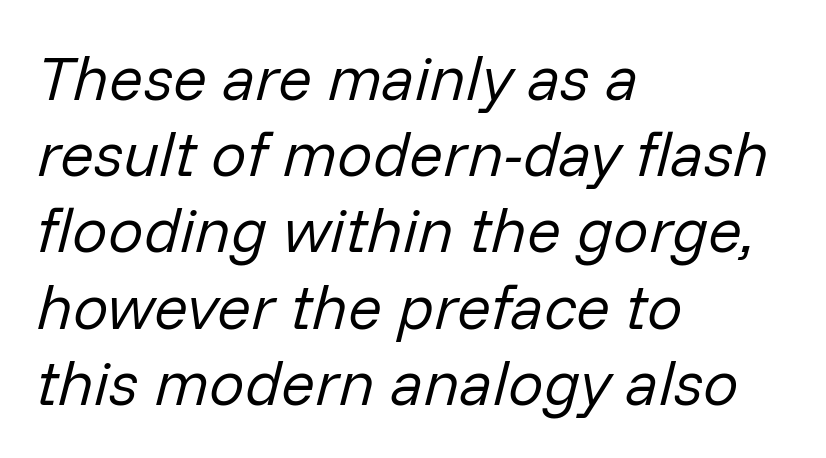
The image shows 63 px regular-weight type, italic (leaning right); set left-aligned, line spacing 1.21x, normal letter spacing, not underlined; low stroke contrast and a medium x-height.
